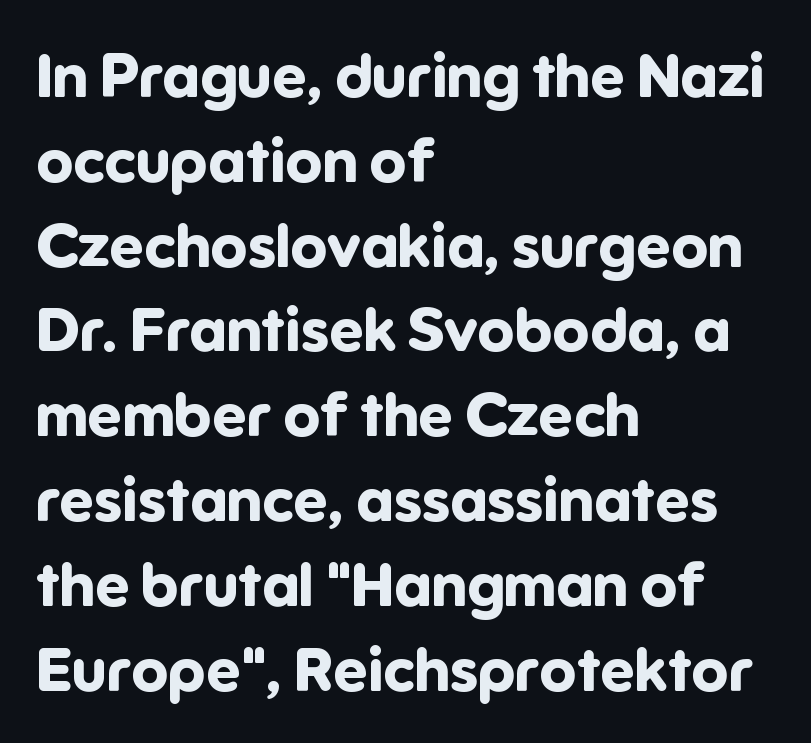
{"serif": "no", "italic": "no", "bold": "yes", "weight": "bold", "width": "normal", "stroke_contrast": "low", "x_height": "medium", "monospaced": "no", "underline": "no", "align": "left", "line_spacing": "normal", "line_spacing_ratio": 1.39, "letter_spacing": "normal", "letter_spacing_em": 0.0, "glyph_px": 61}
